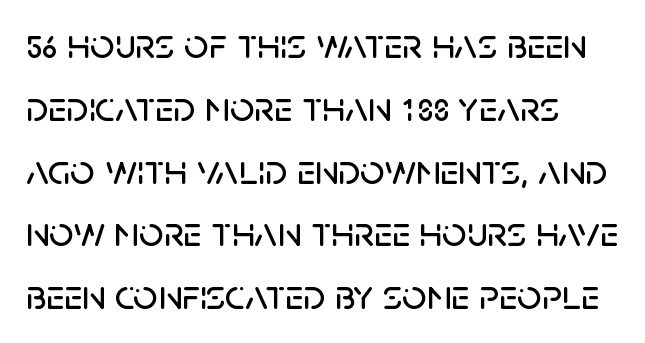
The image shows 43 px sans-serif type, upright; set normal line spacing (1.46x), normal letter spacing, not underlined; low stroke contrast and a large x-height.
